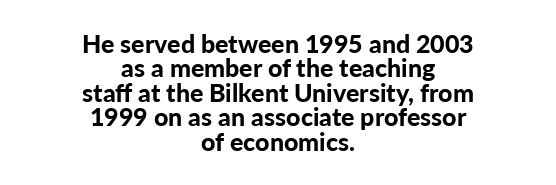
Q: Is the text bold? A: Yes.
Q: Is the text italic (slanted)? A: No, it is upright.
Q: Is the text underlined? A: No.
Q: How is the paragraph aligned? A: Centered.
Q: Is the spacing between letters normal or unusually wide? A: Normal.
Q: Is the spacing between lines tight, normal or loose? A: Tight.
